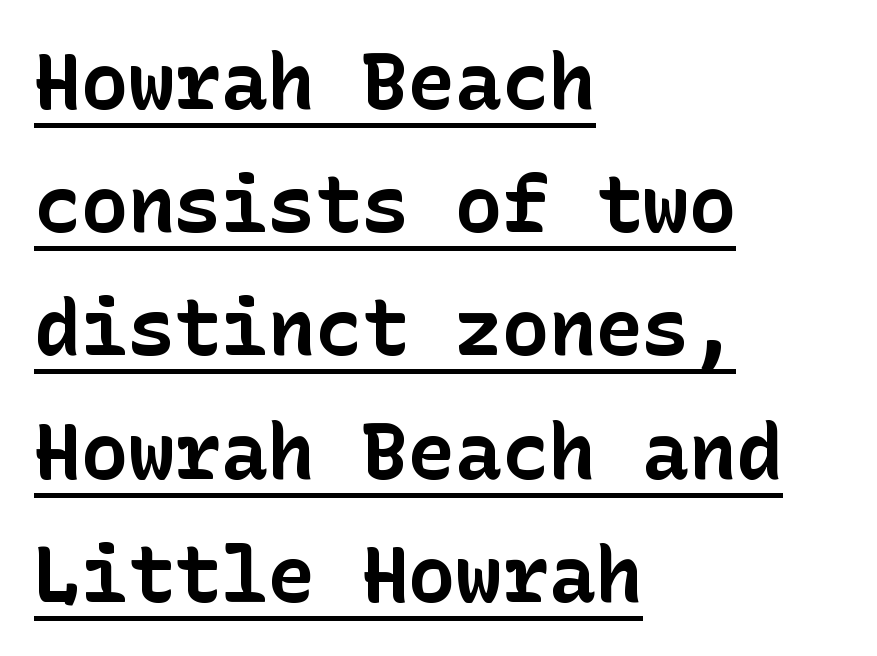
Typeset ragged right — the left edge is the straight one. Stroke thickness is high; the sample reads as a true bold. Somebody hit Ctrl+U on this one — the words are underlined. Glyph-to-glyph distance matches everyday printed text.
